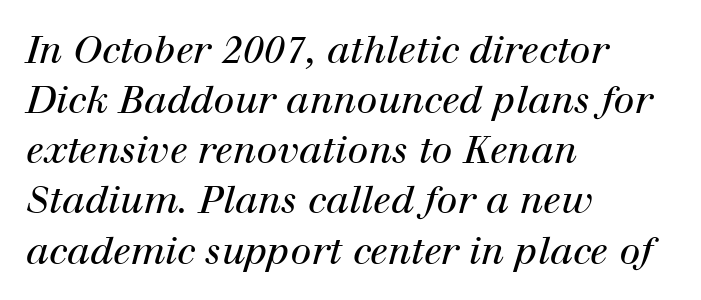
The rendering keeps characters at their native spacing. Letterform terminals end in serifs throughout the passage. Leading matches the norm, producing a regular column. The passage is arranged the way most books set body copy — flush left.
